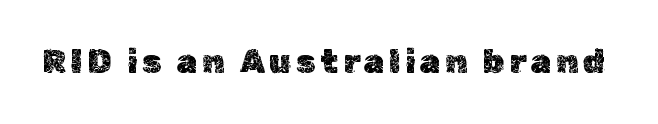
The image shows 33 px text type, upright; set not underlined; a medium x-height.
